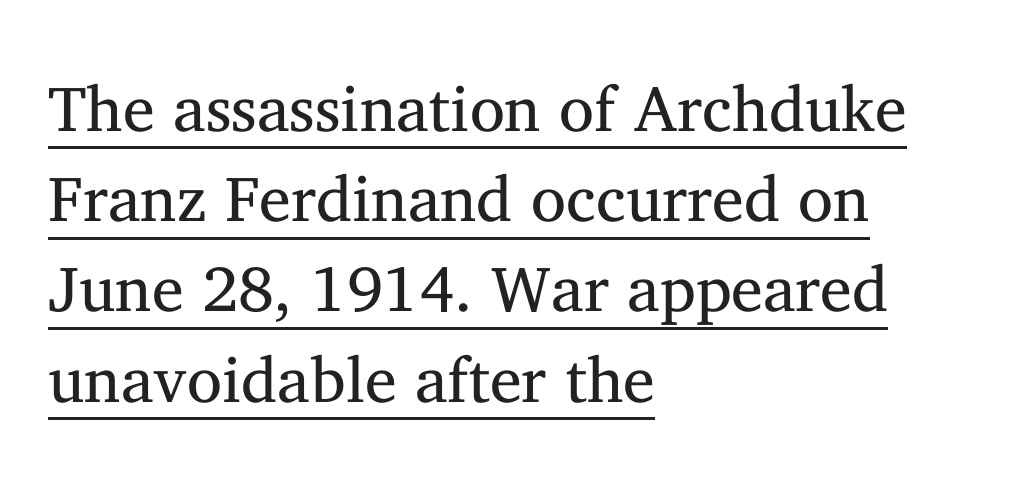
{"serif": "yes", "italic": "no", "bold": "no", "weight": "regular", "width": "normal", "stroke_contrast": "medium", "x_height": "medium", "monospaced": "no", "underline": "yes", "align": "left", "line_spacing": "normal", "line_spacing_ratio": 1.41, "letter_spacing": "normal", "letter_spacing_em": 0.0, "glyph_px": 64}
